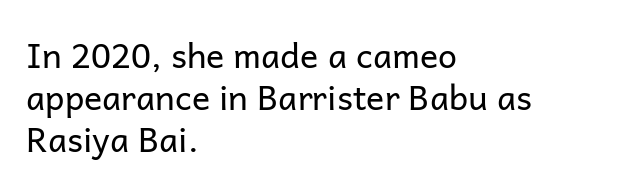
Q: Is the text bold? A: No.
Q: Is the text italic (slanted)? A: No, it is upright.
Q: Is the typeface a serif or a sans-serif typeface? A: Sans-serif.
Q: Is the text underlined? A: No.
Q: How is the paragraph aligned? A: Left-aligned.
Q: Is the spacing between letters normal or unusually wide? A: Normal.
Q: Width (condensed, normal, or wide)? A: Normal.
Q: Stroke contrast? A: Low.
Q: x-height? A: Medium.
Q: Monospaced? A: No.
